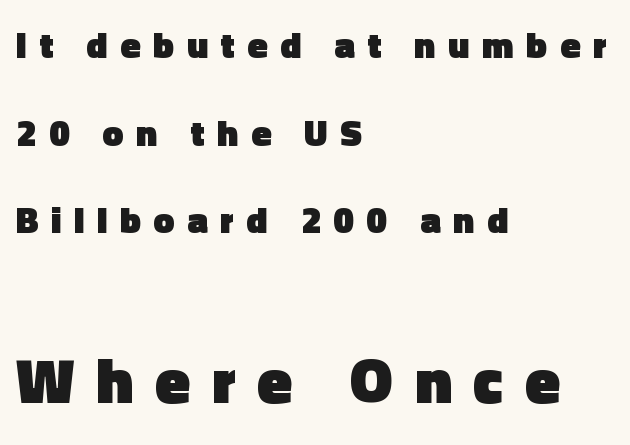
{"serif": "no", "italic": "no", "bold": "yes", "weight": "heavy", "width": "normal", "x_height": "medium", "monospaced": "no", "underline": "no", "align": "left", "line_spacing": "loose", "line_spacing_ratio": 2.37, "letter_spacing": "wide", "letter_spacing_em": 0.34, "larger_block": "second", "size_ratio": 1.73, "glyph_px": 64}
